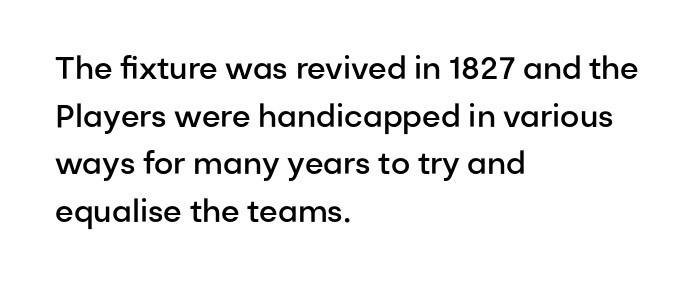
The image shows 31 px semibold sans-serif type, upright; set left-aligned, normal line spacing (1.54x), normal letter spacing, not underlined; low stroke contrast and a medium x-height.
